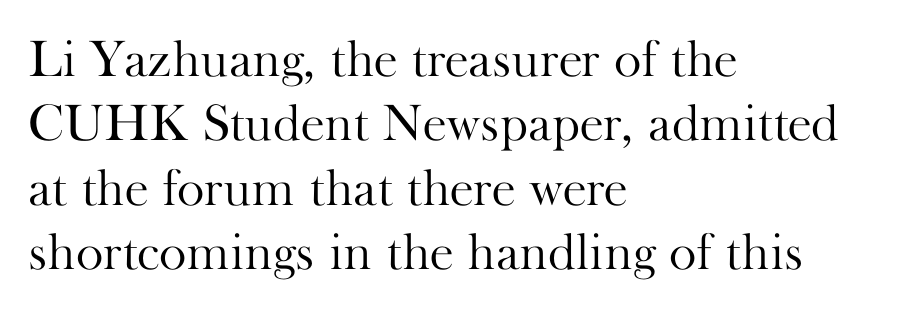
No heavy texture on the line: the type isn't bold. Descender tails drop into unmarked territory. Serifs: yes, visible at the terminals of the letterforms. The letterforms sit shoulder to shoulder at normal distance. Posture: upright roman.
